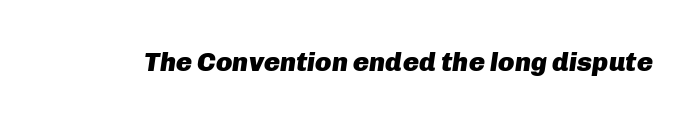
Notice how the stems are inclined rather than vertical — that's the hallmark of italics. Anything drawn beneath the words? Only blank space. The line texture is even and compact thanks to regular tracking. Students, this is bold: see how much ink each stroke carries.
